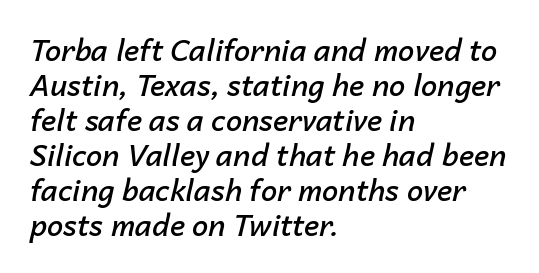
Here the glyphs are tracked normally, forming tight word shapes. Varying glyph widths throughout — classic text-font behaviour. The strip under each line holds only bare page. The compositor pushed each line to the left boundary. Italic: yes, the glyphs are oblique.
